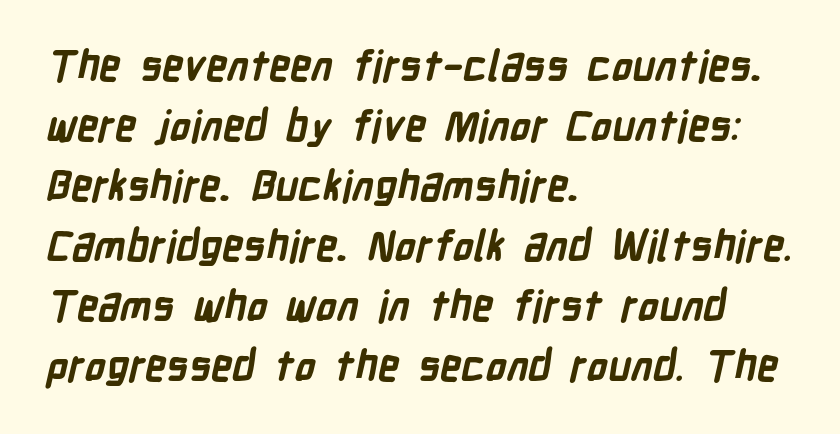
The image shows 42 px bold, condensed sans-serif type; set left-aligned, normal line spacing (1.43x), normal letter spacing, not underlined; low stroke contrast and a medium x-height.
